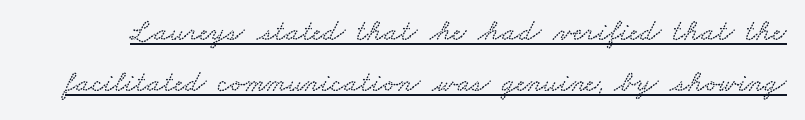
The image shows 30 px wide type; set normal line spacing (1.7x), normal letter spacing, underlined; low stroke contrast and a small x-height.
